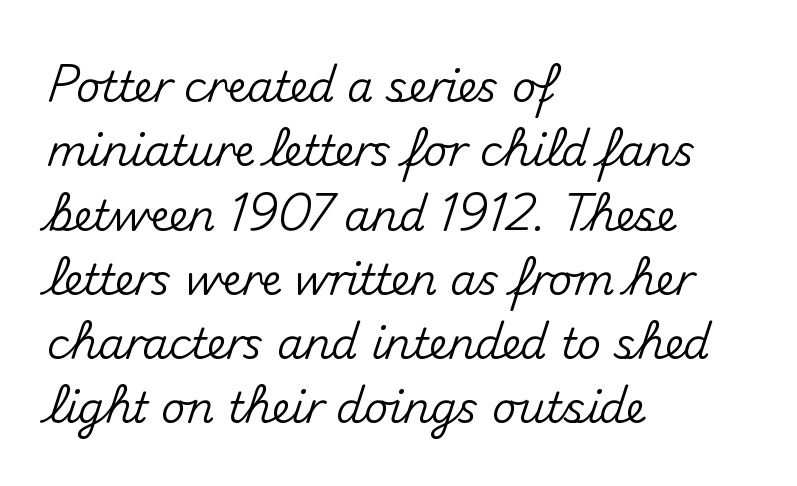
{"serif": "no", "width": "normal", "stroke_contrast": "medium", "x_height": "small", "monospaced": "no", "underline": "no", "align": "left", "line_spacing": "normal", "line_spacing_ratio": 1.53, "letter_spacing": "normal", "letter_spacing_em": 0.0, "glyph_px": 42}
